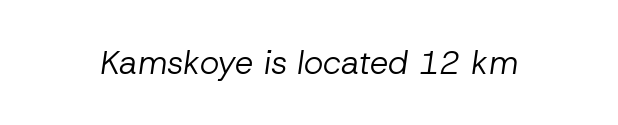
Slant detected: the letters are inclined. The string is rendered with underlining switched off. Counters stay open thanks to moderate or lighter strokes. The gaps between neighbouring characters are ordinary and unremarkable.
